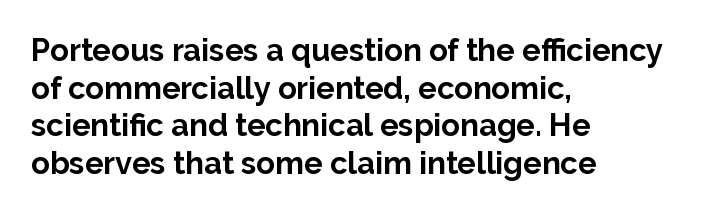
Q: Is the text bold? A: Yes.
Q: Is the text italic (slanted)? A: No, it is upright.
Q: Is the typeface a serif or a sans-serif typeface? A: Sans-serif.
Q: Is the text underlined? A: No.
Q: How is the paragraph aligned? A: Left-aligned.
Q: Is the spacing between letters normal or unusually wide? A: Normal.
Q: Width (condensed, normal, or wide)? A: Normal.
Q: Stroke contrast? A: Low.
Q: x-height? A: Medium.
Q: Monospaced? A: No.
